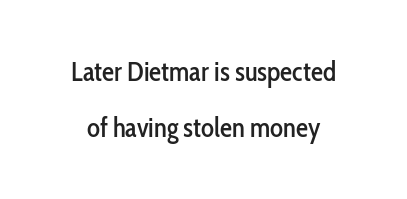
The image shows 27 px text type, upright; set loose line spacing (2.09x), normal letter spacing, not underlined.
